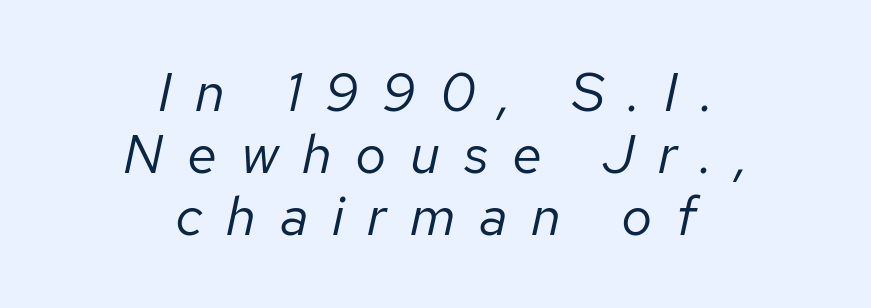
The image shows 55 px regular-weight type, italic (leaning right); set centered, tight line spacing (1.13x), unusually wide letter spacing (+0.43 em), not underlined; low stroke contrast and a medium x-height.
